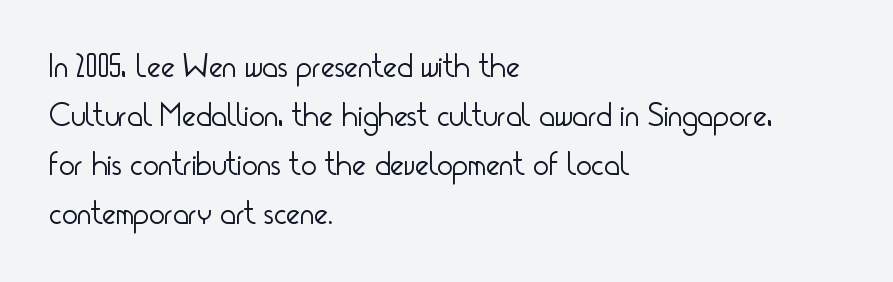
Q: Is the text bold? A: No.
Q: Is the text italic (slanted)? A: No, it is upright.
Q: Is the typeface a serif or a sans-serif typeface? A: Sans-serif.
Q: Is the text underlined? A: No.
Q: How is the paragraph aligned? A: Left-aligned.
Q: Is the spacing between letters normal or unusually wide? A: Normal.
Q: Is the spacing between lines tight, normal or loose? A: Normal.
Q: Width (condensed, normal, or wide)? A: Condensed.
Q: Stroke contrast? A: Low.
Q: x-height? A: Small.
Q: Monospaced? A: No.
